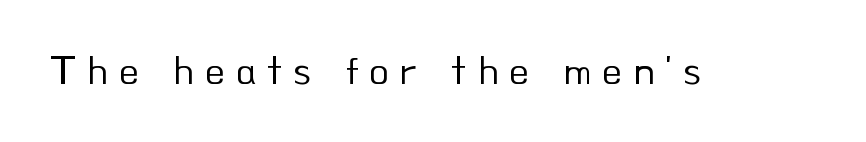
Glyph-to-glyph distance is far greater than everyday printed text. Character widths vary here, with narrow letters taking less room than wide ones. Typographically, this falls in the sans-serif category. Compared with a typical body face, this is equally light or lighter still.
